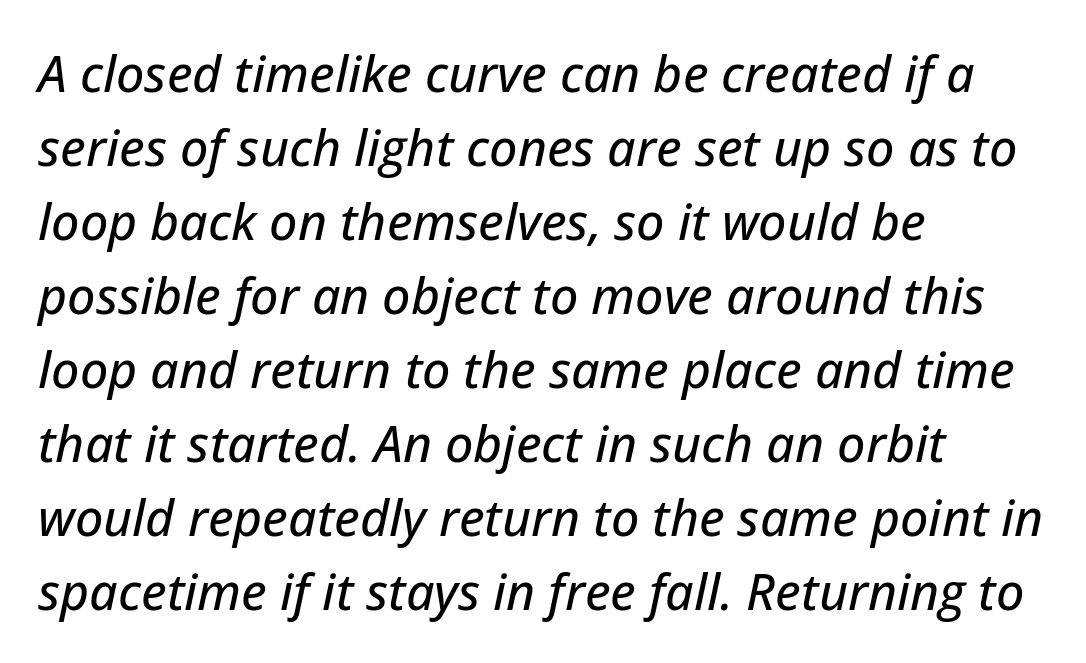
The image shows 50 px text type, italic (leaning right); set left-aligned, normal line spacing (1.48x), normal letter spacing, not underlined; low stroke contrast and a medium x-height.
